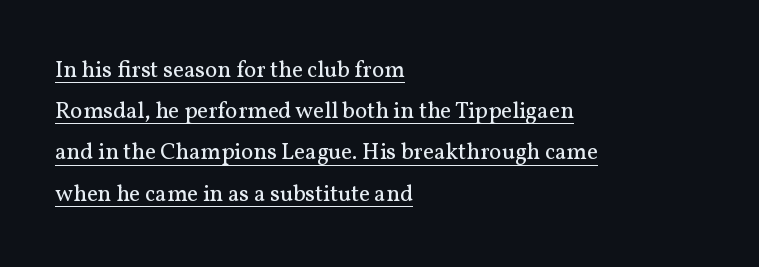
The typesetter chose a ragged-right arrangement here. Stroke mass is kept to a normal reading level or below. Do the letters lean? They stand straight. Between one letter and the next there's only the usual sliver of space.
